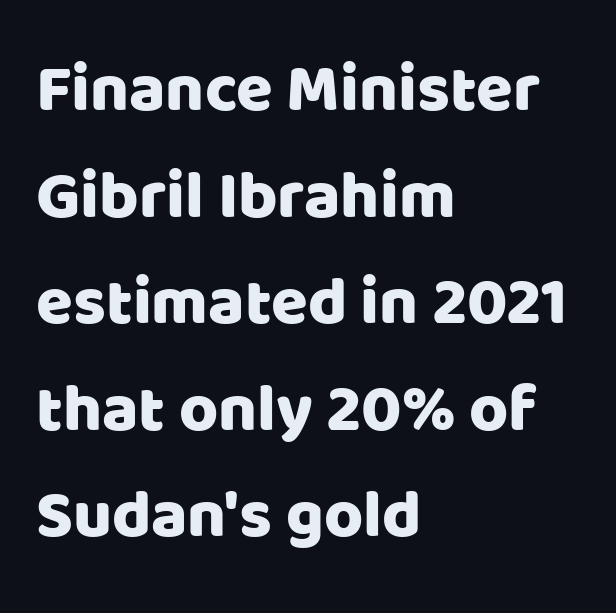
The image shows 67 px sans-serif type, upright; set left-aligned, normal line spacing (1.59x), normal letter spacing, not underlined; low stroke contrast and a large x-height.
